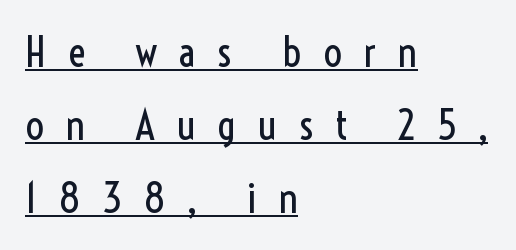
Classification — sans serif. Ordinary non-slanted type is in use. Compared with a centered layout, this one pins lines to the left instead. Underlining? Definitely there. Do the characters align in a grid? No, the font is proportional.
